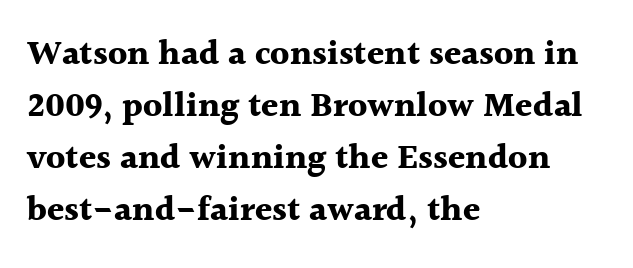
{"serif": "yes", "italic": "no", "bold": "yes", "weight": "bold", "width": "normal", "x_height": "medium", "monospaced": "no", "underline": "no", "align": "left", "line_spacing": "normal", "line_spacing_ratio": 1.49, "letter_spacing": "normal", "letter_spacing_em": 0.0, "glyph_px": 35}
